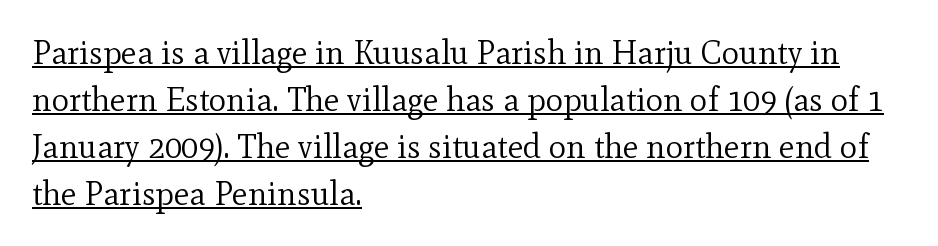
Leading matches the norm, producing a regular column. You could call the tracking neutral — neither tight nor loose. No chunkiness to these letters — they're not bold. Ordinary non-slanted type is in use.
